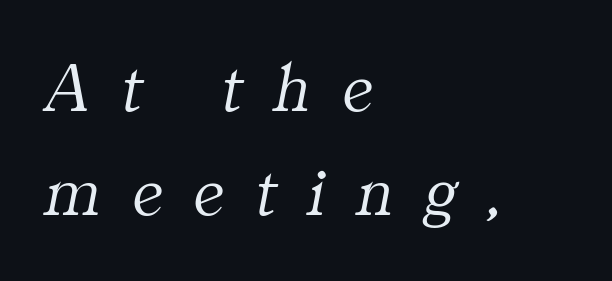
The gaps between neighbouring characters are conspicuously large. Descender tails drop into unmarked territory. Students, observe: this is what conventionally led text looks like. Is the type slanted? Yes — the strokes lean at a clear angle. Character widths vary here, with narrow letters taking less room than wide ones. The font is comparable to plain body text, perhaps lighter.
